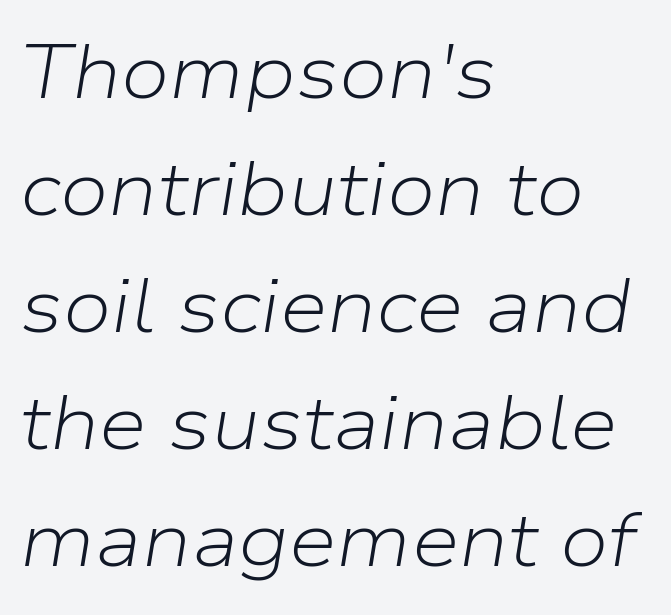
On a weight scale, this lands at 450 or below. Inter-character spacing is left at the font's built-in metrics. In terms of leading, this rendering sits right in the middle. Typeset ragged right — the left edge is the straight one. Spacing verdict: proportional, widths tailored to each character.
